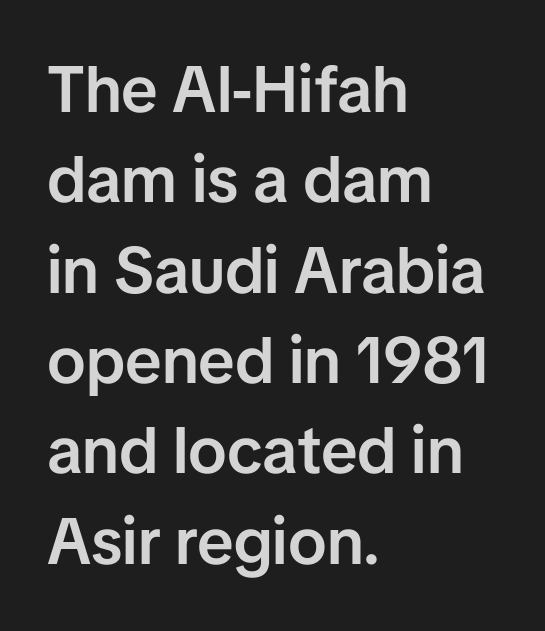
A clean baseline with only descenders dipping below it. Students, observe: this is what conventionally led text looks like. Stems and bowls a touch heavier than normal — semibold. Think of a printed novel: that variable character pitch is what you see here. This is roman type, the default non-slanted kind. One-word summary of the alignment: left.
